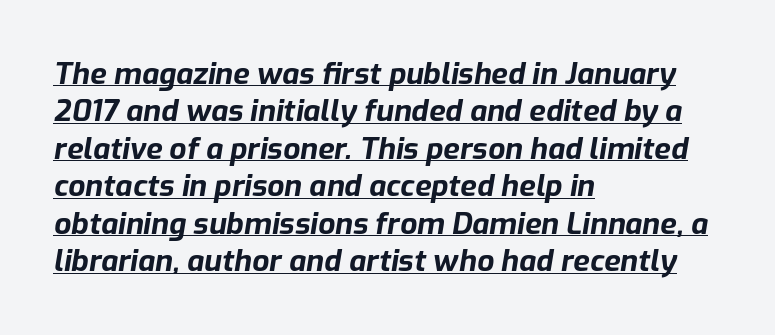
Q: Is the text bold? A: Yes.
Q: Is the text italic (slanted)? A: Yes, it leans right by about 9 degrees.
Q: Is the text underlined? A: Yes.
Q: How is the paragraph aligned? A: Left-aligned.
Q: Is the spacing between letters normal or unusually wide? A: Normal.
Q: Is the spacing between lines tight, normal or loose? A: Normal.
Q: Width (condensed, normal, or wide)? A: Normal.
Q: Stroke contrast? A: Low.
Q: x-height? A: Medium.
Q: Monospaced? A: No.
